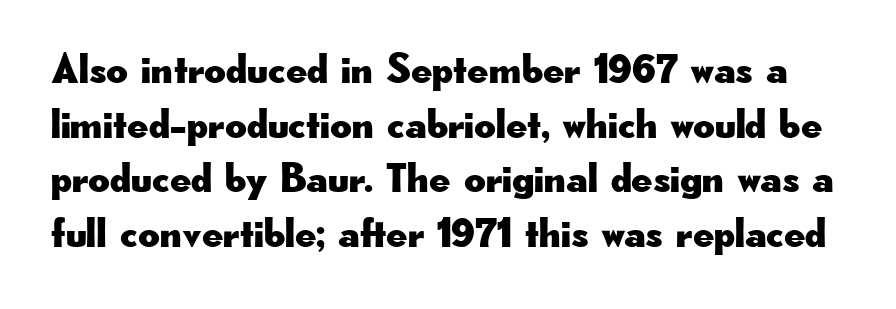
The image shows 42 px wide sans-serif type, upright; set normal line spacing (1.3x), normal letter spacing, not underlined; low stroke contrast and a small x-height.
